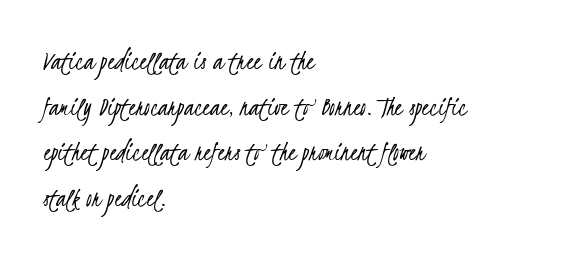
The image shows 29 px light, condensed sans-serif type; set left-aligned, normal line spacing (1.57x), normal letter spacing, not underlined; low stroke contrast and a small x-height.
